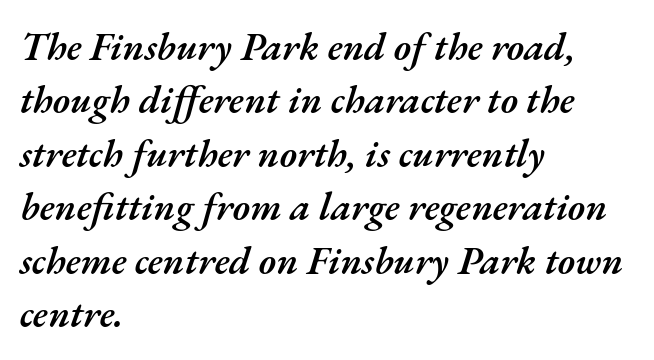
{"italic": "yes", "lean": "right", "slant_degrees": 17, "bold": "semi", "weight": "semibold", "width": "normal", "stroke_contrast": "medium", "x_height": "small", "monospaced": "no", "underline": "no", "align": "left", "line_spacing": "normal", "line_spacing_ratio": 1.37, "letter_spacing": "normal", "letter_spacing_em": 0.0, "glyph_px": 39}
